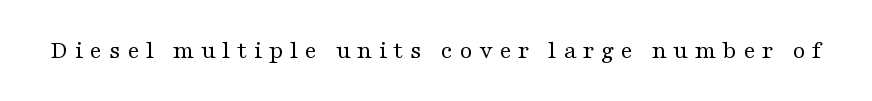
{"italic": "no", "bold": "no", "underline": "no", "letter_spacing": "wide", "letter_spacing_em": 0.25, "glyph_px": 26}
